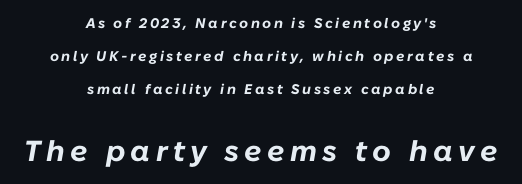
Look at the stroke-to-counter ratio: heavy, a bold. Compared with a flush-left layout, this one balances lines on the center instead. This layout puts the modest block above and the oversized block below. Vertical spacing — loose. Descenders are the only things crossing below the line.
